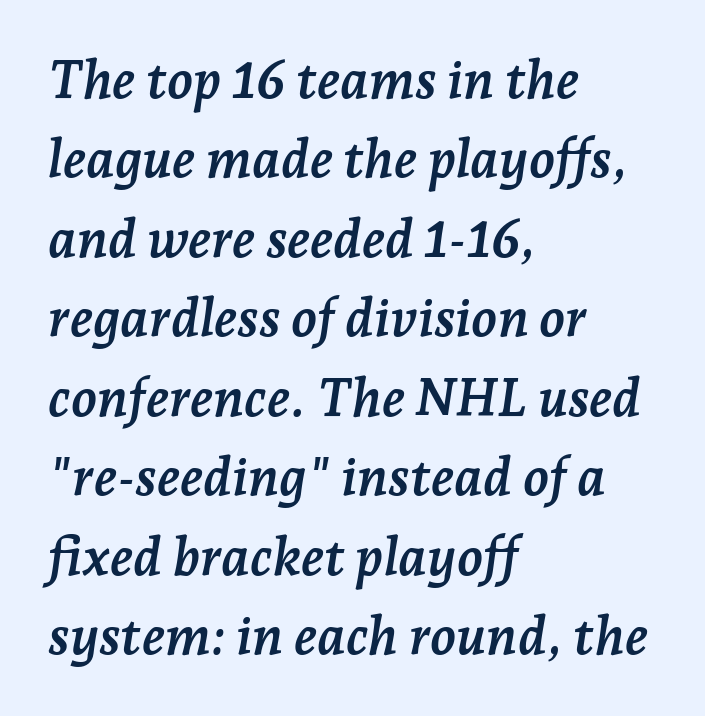
The image shows 53 px semibold serif type, italic (leaning right); set left-aligned, normal line spacing (1.5x), normal letter spacing, not underlined; low stroke contrast and a medium x-height.
